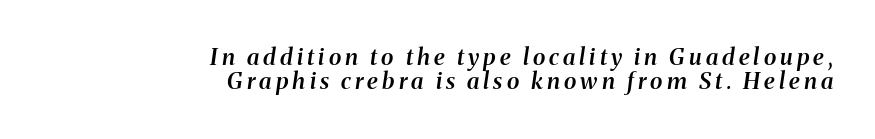
Would a proofreader flag this as italicized? Yes. Typeset ragged left — the right edge is the straight one. The words here are not underlined. Whoever set this chose condensed vertical rhythm over breathing room. The face used here is a semibold: visibly heavier than regular, lighter than bold.
